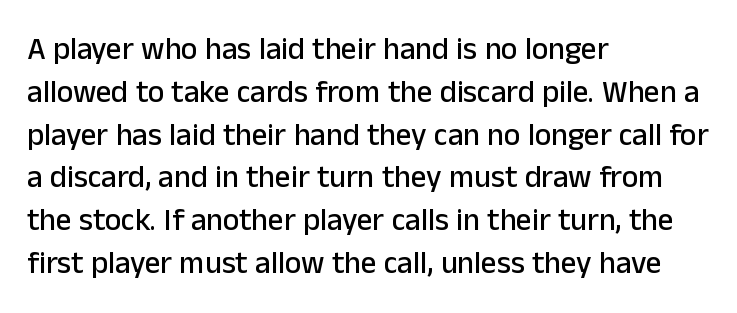
Q: Is the text italic (slanted)? A: No, it is upright.
Q: Is the typeface a serif or a sans-serif typeface? A: Sans-serif.
Q: Is the text underlined? A: No.
Q: How is the paragraph aligned? A: Left-aligned.
Q: Is the spacing between letters normal or unusually wide? A: Normal.
Q: Is the spacing between lines tight, normal or loose? A: Normal.
Q: Width (condensed, normal, or wide)? A: Normal.
Q: Stroke contrast? A: Low.
Q: x-height? A: Medium.
Q: Monospaced? A: No.
